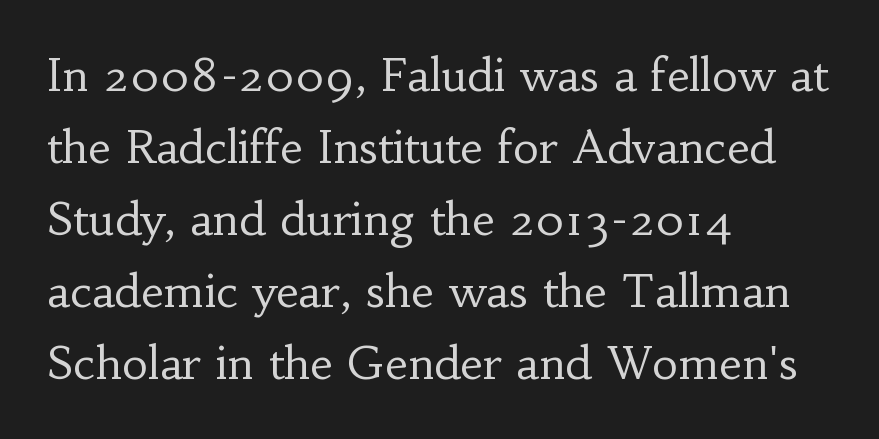
Q: Is the text bold? A: No.
Q: Is the text italic (slanted)? A: No, it is upright.
Q: Is the typeface a serif or a sans-serif typeface? A: Serif.
Q: Is the text underlined? A: No.
Q: How is the paragraph aligned? A: Left-aligned.
Q: Is the spacing between letters normal or unusually wide? A: Normal.
Q: Is the spacing between lines tight, normal or loose? A: Normal.
Q: Width (condensed, normal, or wide)? A: Normal.
Q: Stroke contrast? A: Low.
Q: x-height? A: Small.
Q: Monospaced? A: No.
